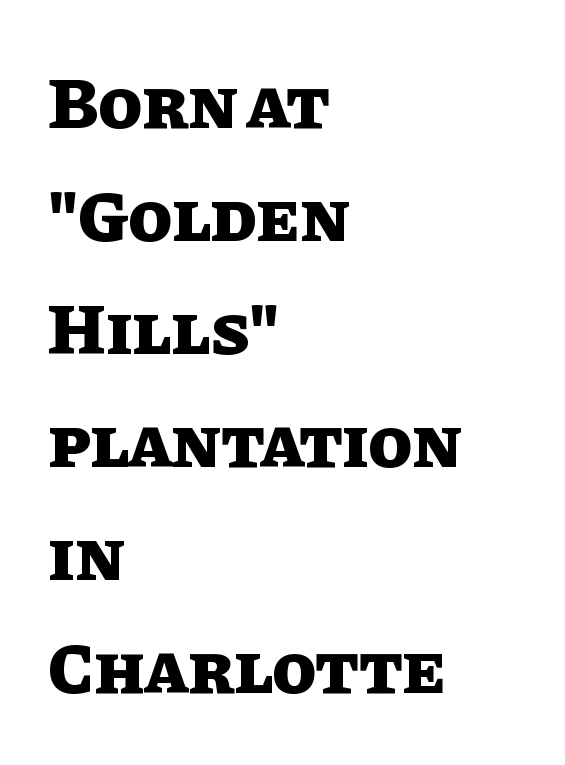
No italicization has been applied; the sample stays upright. This block has exactly the height ordinary leading produces. One-word summary of the alignment: left. Decoration check: the copy has no underline. Spacing verdict: proportional, widths tailored to each character.
